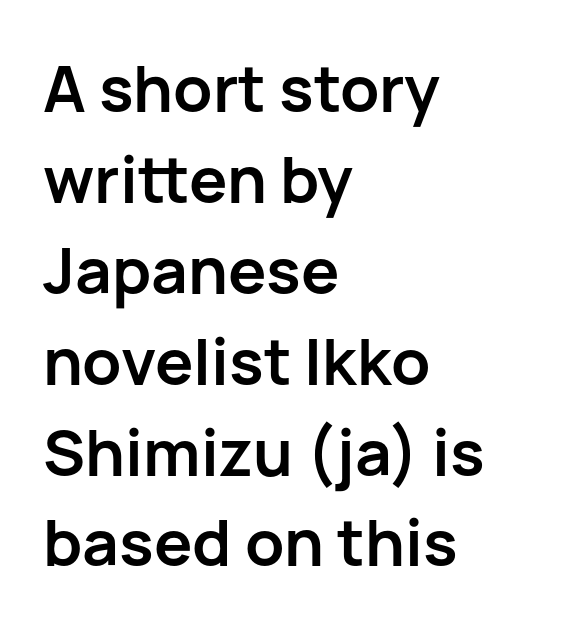
The image shows 64 px semibold sans-serif type, upright; set left-aligned, normal line spacing (1.42x), normal letter spacing, not underlined; low stroke contrast and a medium x-height.
